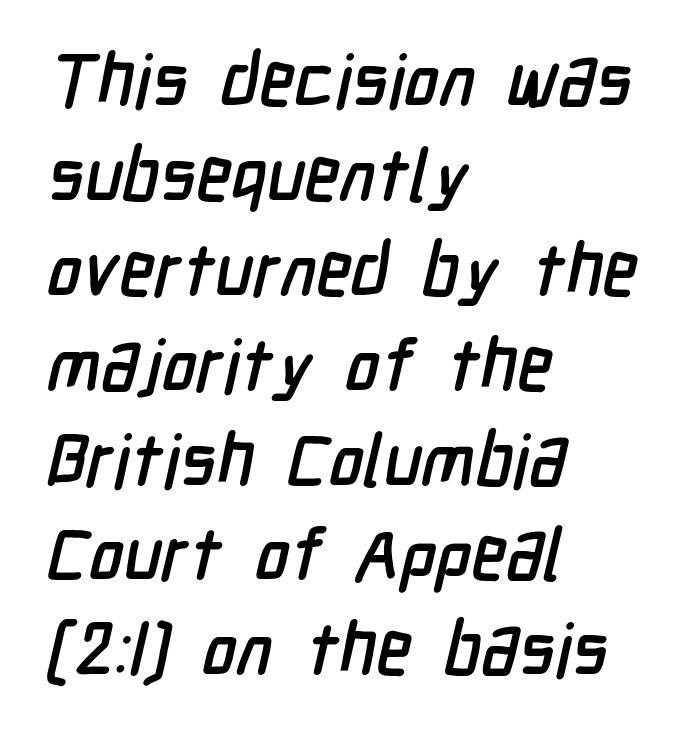
{"serif": "no", "width": "condensed", "stroke_contrast": "low", "x_height": "medium", "monospaced": "no", "underline": "no", "align": "left", "line_spacing": "normal", "line_spacing_ratio": 1.3, "letter_spacing": "normal", "letter_spacing_em": 0.0, "glyph_px": 73}
